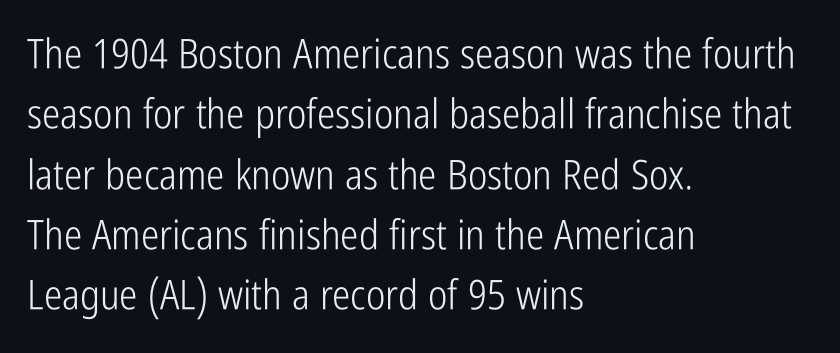
The image shows 41 px light, condensed sans-serif type, upright; set left-aligned, normal line spacing (1.47x), normal letter spacing, not underlined; low stroke contrast and a medium x-height.
